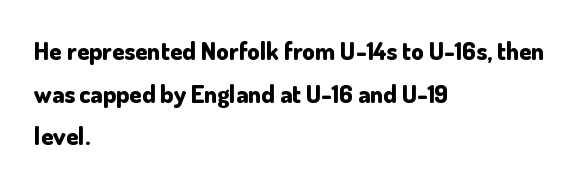
The image shows 25 px bold type, upright; set left-aligned, line spacing 1.71x, normal letter spacing, not underlined.
